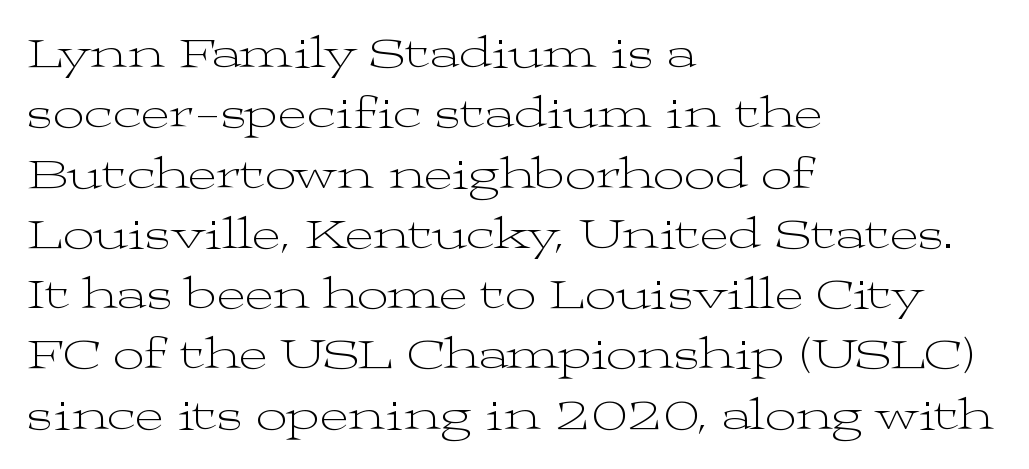
Leading matches the norm, producing a regular column. Every stem runs plumb, perpendicular to the baseline. The glyphs are unaccompanied by any horizontal stroke below them. Line beginnings align vertically; line endings do not. Heaviness? Minimal to ordinary, like unemphasized prose.
